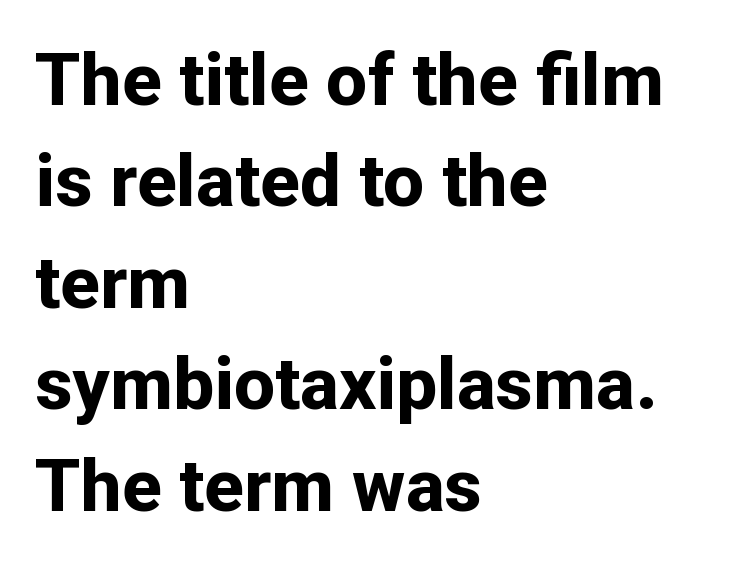
Q: Is the text bold? A: Yes.
Q: Is the text italic (slanted)? A: No, it is upright.
Q: Is the typeface a serif or a sans-serif typeface? A: Sans-serif.
Q: Is the text underlined? A: No.
Q: How is the paragraph aligned? A: Left-aligned.
Q: Is the spacing between letters normal or unusually wide? A: Normal.
Q: Is the spacing between lines tight, normal or loose? A: Normal.
Q: Width (condensed, normal, or wide)? A: Normal.
Q: Stroke contrast? A: Low.
Q: x-height? A: Medium.
Q: Monospaced? A: No.
